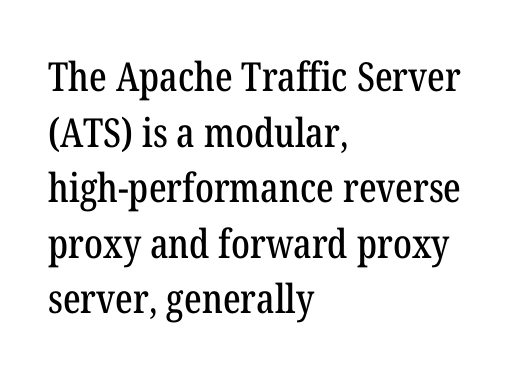
{"serif": "yes", "italic": "no", "width": "condensed", "stroke_contrast": "low", "x_height": "medium", "monospaced": "no", "underline": "no", "align": "left", "line_spacing": "normal", "line_spacing_ratio": 1.39, "letter_spacing": "normal", "letter_spacing_em": 0.0, "glyph_px": 40}
